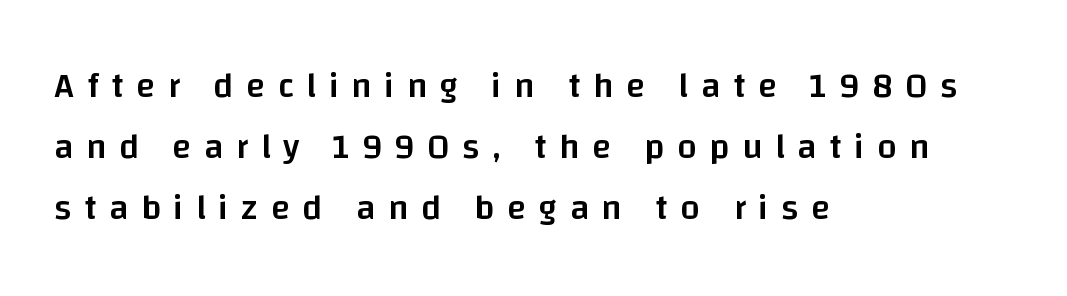
Look at the stroke-to-counter ratio: somewhat heavy, a semibold. Characters remain perfectly vertical along every line. Only glyphs here, with clear space below each row. Does extra space separate the letters? Yes, quite a lot of it.
